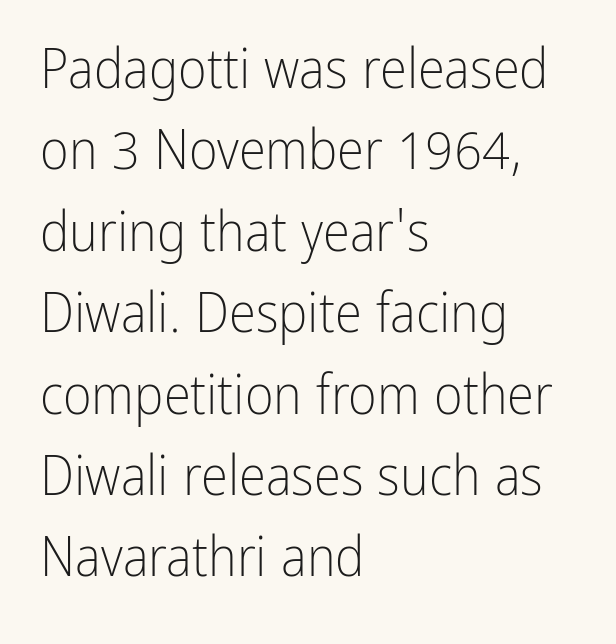
The image shows 55 px light, condensed sans-serif type, upright; set left-aligned, normal line spacing (1.48x), normal letter spacing, not underlined; low stroke contrast and a medium x-height.
